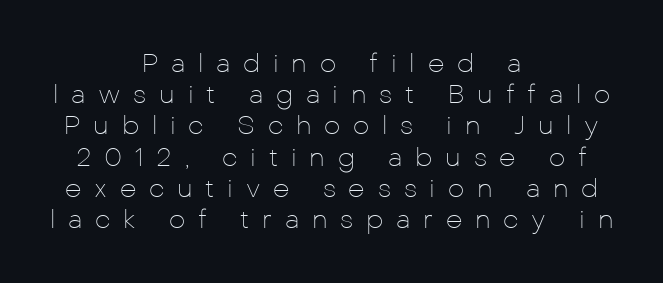
Q: Is the text bold? A: No.
Q: Is the text italic (slanted)? A: No, it is upright.
Q: Is the text underlined? A: No.
Q: How is the paragraph aligned? A: Centered.
Q: Is the spacing between letters normal or unusually wide? A: Unusually wide.
